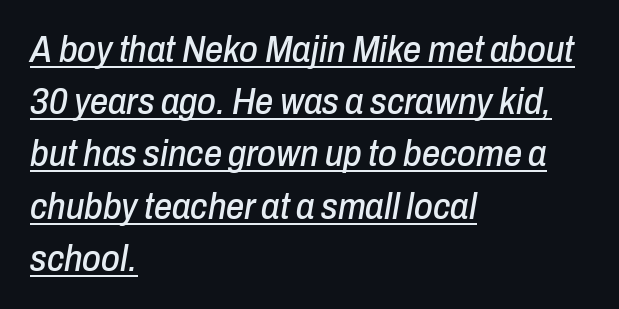
Q: Is the text italic (slanted)? A: Yes, it leans right by about 10 degrees.
Q: Is the text underlined? A: Yes.
Q: How is the paragraph aligned? A: Left-aligned.
Q: Is the spacing between letters normal or unusually wide? A: Normal.
Q: Is the spacing between lines tight, normal or loose? A: Normal.
Q: Width (condensed, normal, or wide)? A: Condensed.
Q: Stroke contrast? A: Low.
Q: x-height? A: Medium.
Q: Monospaced? A: No.
